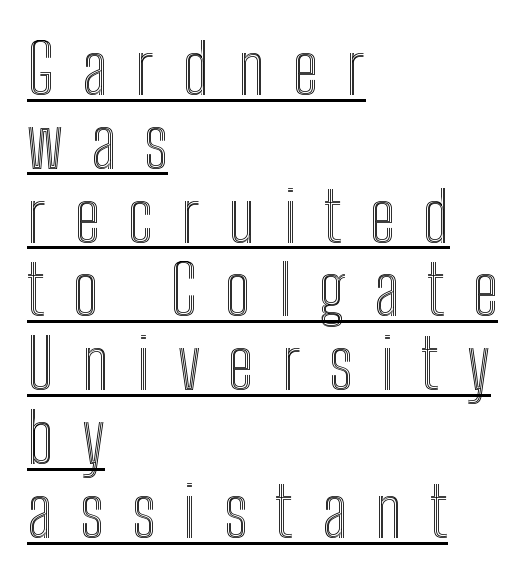
This sample uses an upright cut, with every glyph sitting square on the baseline. Teacher's note: observe the even left margin — that is flush-left alignment. Line spacing here is tight. Note the varied advance widths — an 'i' is clearly narrower than an 'm'.
